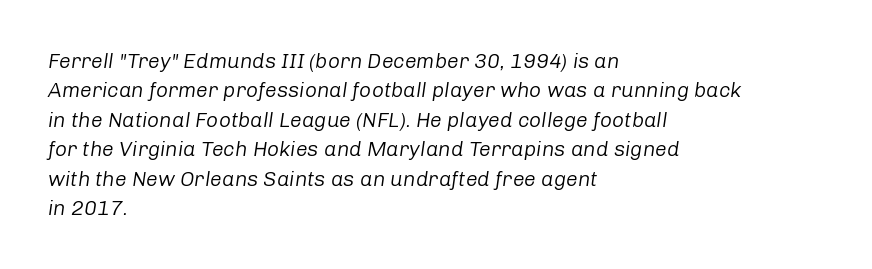
The letterforms sit at book weight or below. Successive baselines arrive at the customary interval. The specimen omits any rule beneath the text block's lines. Tracking here is standard; glyphs follow each other at the usual distance. Every row of glyphs begins at an identical x-position on the left.
